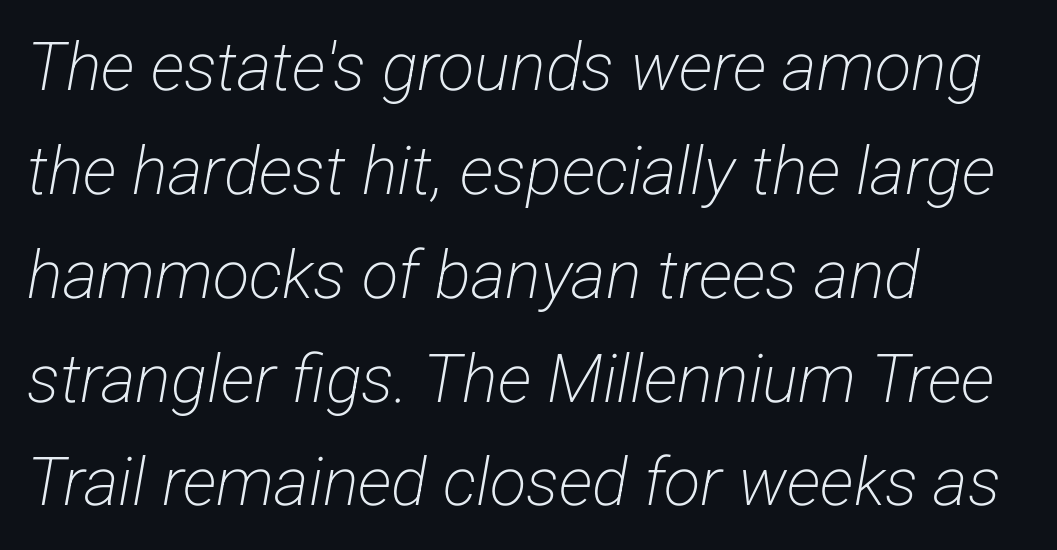
Is the stroke heavy? The answer is a plain regular-or-lighter. Plain, unruled lines of type. Unlike a traditional serif, this face leaves its strokes unadorned. The block of text has a typical density, with ordinary space between rows. Is this a fixed-width face? No — the glyphs have proportional, varying widths. What stands out about the letter spacing? Nothing — it is the standard amount.
